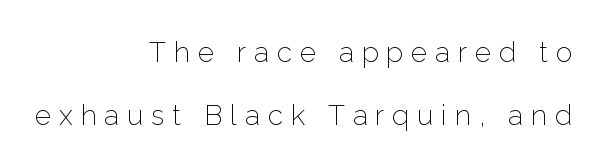
Q: Is the text bold? A: No.
Q: Is the text italic (slanted)? A: No, it is upright.
Q: Is the typeface a serif or a sans-serif typeface? A: Sans-serif.
Q: Is the text underlined? A: No.
Q: How is the paragraph aligned? A: Right-aligned.
Q: Is the spacing between letters normal or unusually wide? A: Unusually wide.
Q: Is the spacing between lines tight, normal or loose? A: Loose.
Q: Width (condensed, normal, or wide)? A: Normal.
Q: Stroke contrast? A: Low.
Q: x-height? A: Medium.
Q: Monospaced? A: No.
